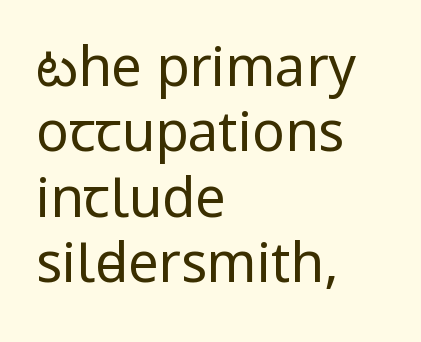
{"serif": "no", "italic": "no", "bold": "no", "weight": "regular", "width": "condensed", "stroke_contrast": "low", "underline": "no", "align": "left", "line_spacing_ratio": 1.21, "letter_spacing": "normal", "letter_spacing_em": 0.0, "glyph_px": 54}
